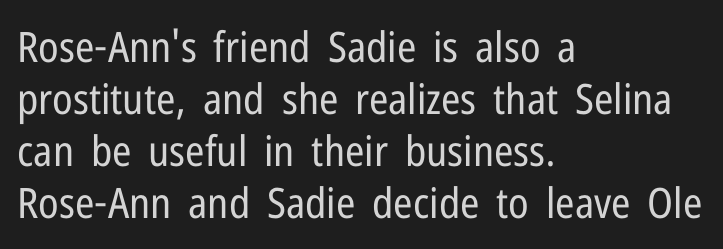
The image shows 42 px regular-weight, condensed sans-serif type, upright; set left-aligned, line spacing 1.24x, normal letter spacing, not underlined; low stroke contrast and a medium x-height.
